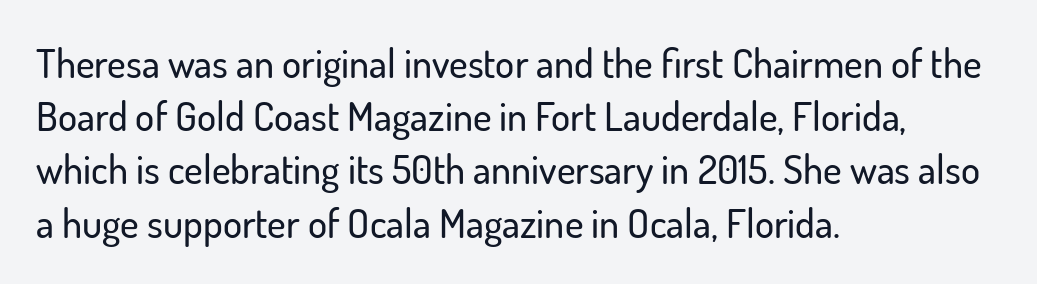
Q: Is the text italic (slanted)? A: No, it is upright.
Q: Is the typeface a serif or a sans-serif typeface? A: Sans-serif.
Q: Is the text underlined? A: No.
Q: How is the paragraph aligned? A: Left-aligned.
Q: Is the spacing between letters normal or unusually wide? A: Normal.
Q: Is the spacing between lines tight, normal or loose? A: Normal.
Q: Width (condensed, normal, or wide)? A: Normal.
Q: Stroke contrast? A: Low.
Q: x-height? A: Small.
Q: Monospaced? A: No.
